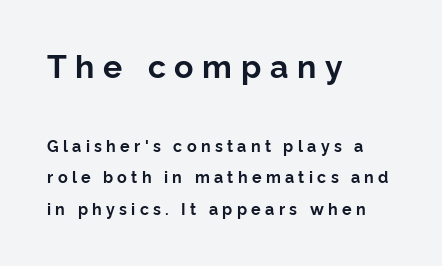
Spacing between characters has been opened up far beyond the box default. Words float on clear page, feet unadorned. The vertical gap from one line to the next is large. Do the characters align in a grid? No, the font is proportional. Bigger letters appear in the top chunk; the bottom chunk is reduced.
